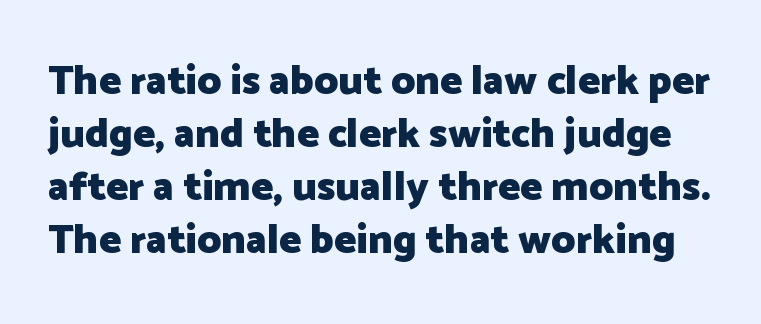
The space between consecutive lines is moderate. Serif or sans? Sans — the stroke terminals are bare. Bare-footed words on every line. The rendering keeps characters at their native spacing.
